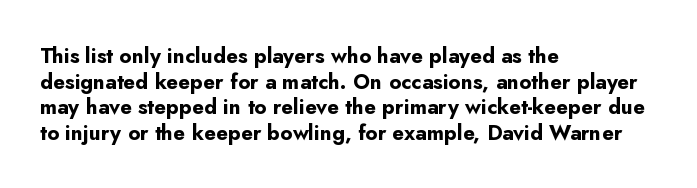
Q: Is the text bold? A: Yes.
Q: Is the text italic (slanted)? A: No, it is upright.
Q: Is the text underlined? A: No.
Q: How is the paragraph aligned? A: Left-aligned.
Q: Is the spacing between letters normal or unusually wide? A: Normal.
